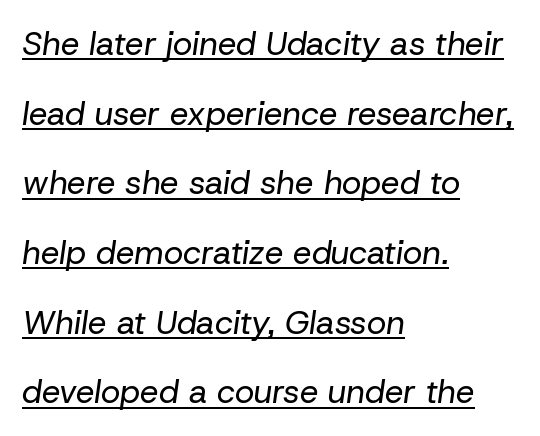
{"italic": "yes", "lean": "right", "slant_degrees": 8, "bold": "no", "weight": "regular", "width": "normal", "stroke_contrast": "low", "x_height": "medium", "monospaced": "no", "underline": "yes", "align": "left", "line_spacing": "loose", "line_spacing_ratio": 2.11, "letter_spacing": "normal", "letter_spacing_em": 0.0, "glyph_px": 33}
